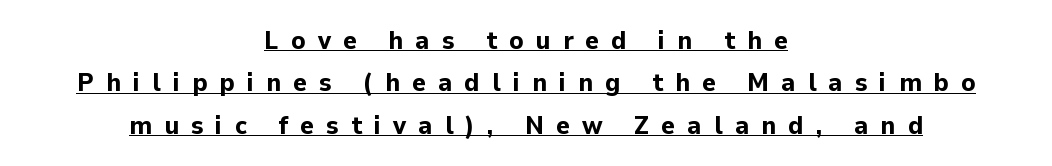
Q: Is the text bold? A: Yes.
Q: Is the text italic (slanted)? A: No, it is upright.
Q: Is the text underlined? A: Yes.
Q: How is the paragraph aligned? A: Centered.
Q: Is the spacing between letters normal or unusually wide? A: Unusually wide.
Q: Is the spacing between lines tight, normal or loose? A: Normal.
